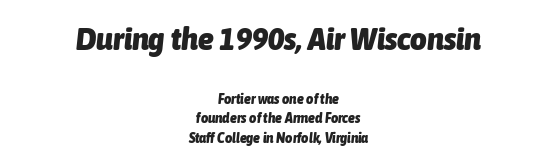
Q: Is the text bold? A: Yes.
Q: Is the text italic (slanted)? A: Yes, it leans right by about 6 degrees.
Q: Is the text underlined? A: No.
Q: How is the paragraph aligned? A: Centered.
Q: Is the spacing between letters normal or unusually wide? A: Normal.
Q: Is the spacing between lines tight, normal or loose? A: Normal.
Q: Which block of text is set in a larger size, the first (top) or the second (bottom)? A: The first (top) one.
Q: Width (condensed, normal, or wide)? A: Condensed.
Q: Stroke contrast? A: Low.
Q: x-height? A: Medium.
Q: Monospaced? A: No.
